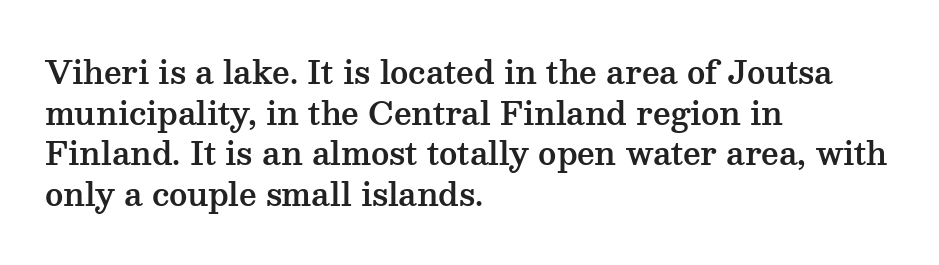
Q: Is the text italic (slanted)? A: No, it is upright.
Q: Is the typeface a serif or a sans-serif typeface? A: Serif.
Q: Is the text underlined? A: No.
Q: How is the paragraph aligned? A: Left-aligned.
Q: Is the spacing between letters normal or unusually wide? A: Normal.
Q: Is the spacing between lines tight, normal or loose? A: Normal.
Q: Width (condensed, normal, or wide)? A: Wide.
Q: Stroke contrast? A: Medium.
Q: x-height? A: Medium.
Q: Monospaced? A: No.
